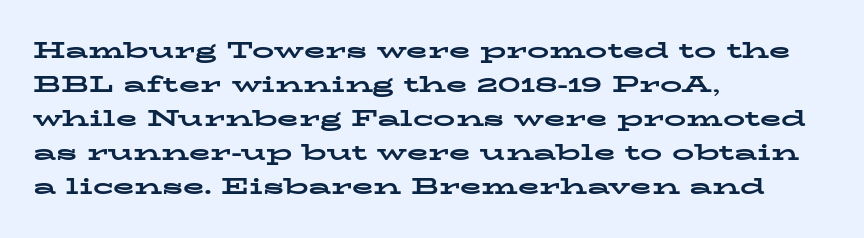
{"italic": "no", "bold": "yes", "underline": "no", "align": "left", "line_spacing": "normal", "line_spacing_ratio": 1.55, "letter_spacing": "normal", "letter_spacing_em": 0.0, "glyph_px": 22}
